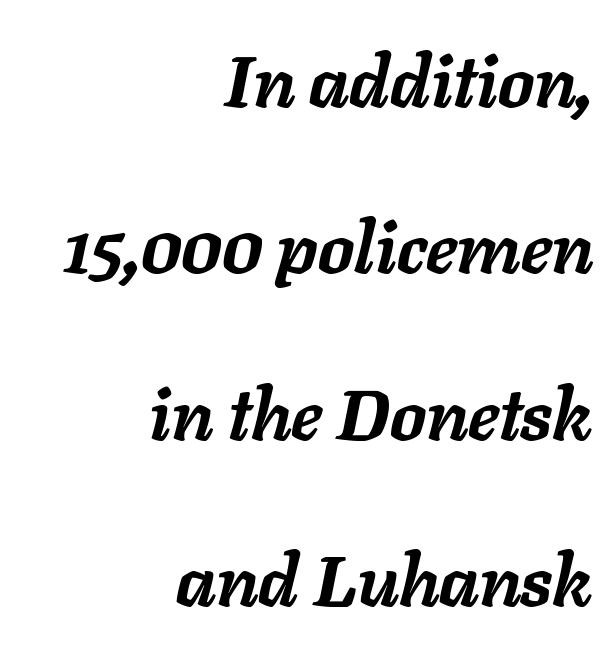
Q: Is the text bold? A: Yes.
Q: Is the text italic (slanted)? A: Yes, it leans right by about 11 degrees.
Q: Is the text underlined? A: No.
Q: How is the paragraph aligned? A: Right-aligned.
Q: Is the spacing between letters normal or unusually wide? A: Normal.
Q: Is the spacing between lines tight, normal or loose? A: Loose.
Q: Width (condensed, normal, or wide)? A: Normal.
Q: Stroke contrast? A: Low.
Q: x-height? A: Medium.
Q: Monospaced? A: No.
